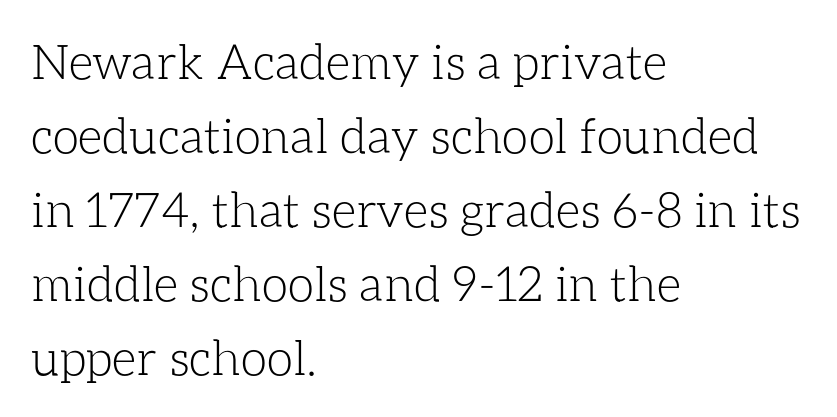
The image shows 48 px light type, upright; set left-aligned, normal line spacing (1.54x), normal letter spacing, not underlined; low stroke contrast and a medium x-height.
